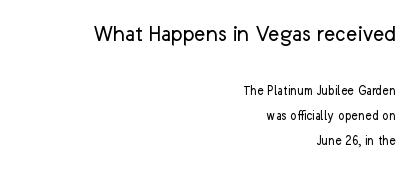
Q: Is the text bold? A: No.
Q: Is the text italic (slanted)? A: No, it is upright.
Q: Is the text underlined? A: No.
Q: How is the paragraph aligned? A: Right-aligned.
Q: Is the spacing between letters normal or unusually wide? A: Normal.
Q: Which block of text is set in a larger size, the first (top) or the second (bottom)? A: The first (top) one.
